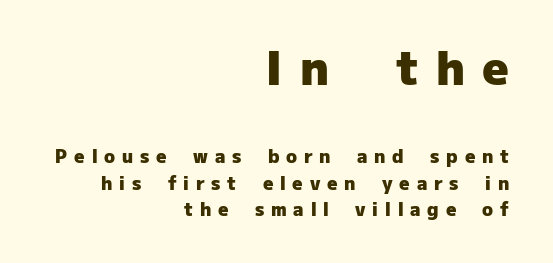
Does the bottom block carry the larger type? No, the top block does. The specimen omits any rule beneath the text block's lines. Compared with typical paragraphs, the rows here are spaced about the same. Posture: vertical.
